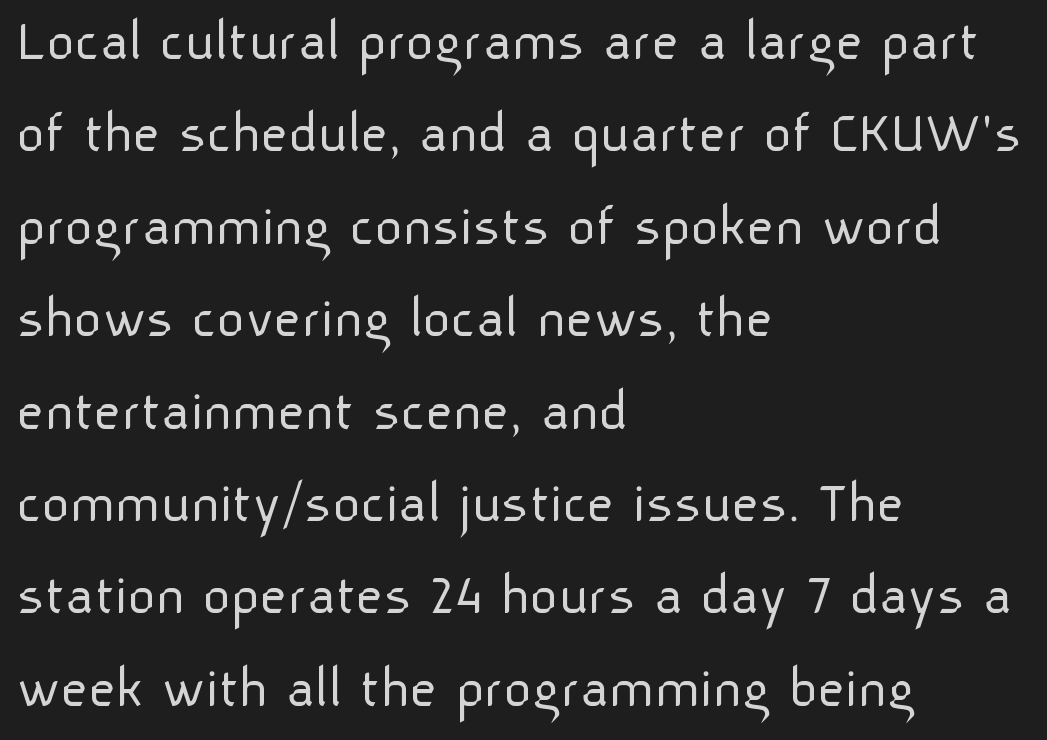
The image shows 60 px light sans-serif type, upright; set left-aligned, normal line spacing (1.54x), normal letter spacing, not underlined; low stroke contrast and a medium x-height.
